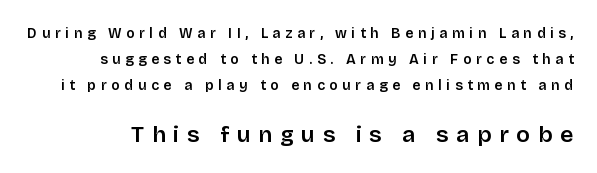
{"italic": "no", "bold": "semi", "underline": "no", "line_spacing_ratio": 1.84, "letter_spacing": "wide", "letter_spacing_em": 0.33, "larger_block": "second", "size_ratio": 1.64, "glyph_px": 23}
